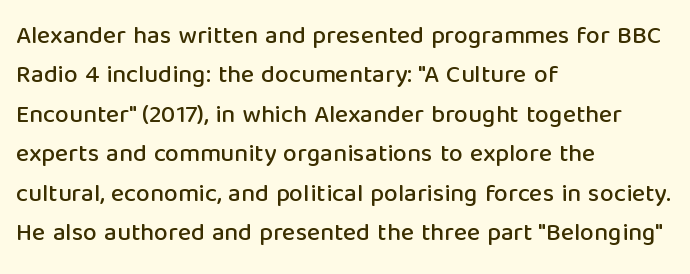
The image shows 25 px text type, upright; set left-aligned, normal line spacing (1.58x), normal letter spacing, not underlined.
